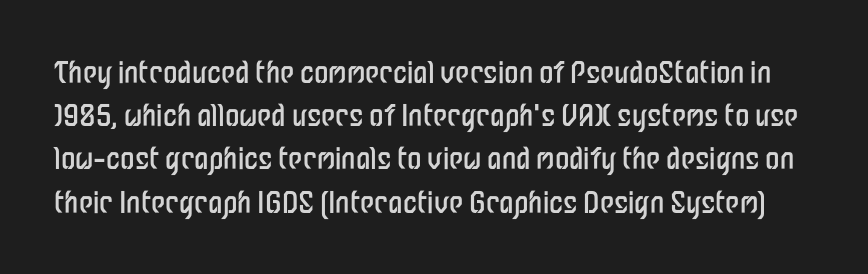
Notice how the stems are strictly vertical — no italics here. A typesetter would call this zero additional tracking. Here the designer chose a conventional face with non-uniform glyph widths. The rendering uses a moderate line-height, typical for paragraphs. Unbolded letterforms with no extra heft.
